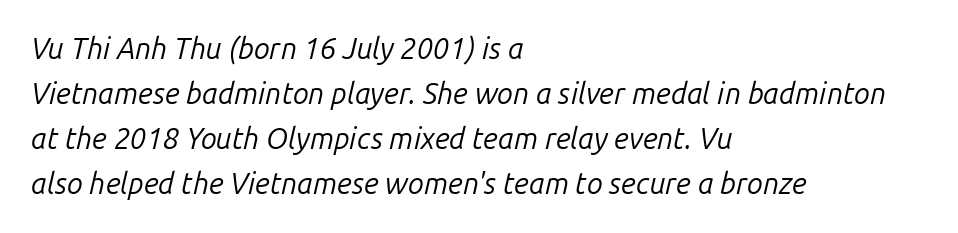
Q: Is the text bold? A: No.
Q: Is the text italic (slanted)? A: Yes, it leans right by about 14 degrees.
Q: Is the text underlined? A: No.
Q: How is the paragraph aligned? A: Left-aligned.
Q: Is the spacing between letters normal or unusually wide? A: Normal.
Q: Is the spacing between lines tight, normal or loose? A: Normal.
Q: Width (condensed, normal, or wide)? A: Normal.
Q: Stroke contrast? A: Low.
Q: x-height? A: Medium.
Q: Monospaced? A: No.
